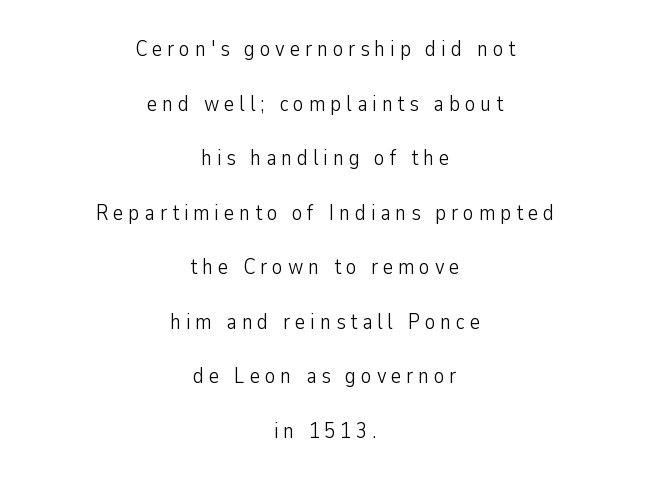
Clear beneath every line of the passage. Students, observe: this is what heavily led, spacious text looks like. If you folded the block vertically in half, each line would mirror itself in length. Summary of weight: not heavy and not bold. There is plenty of visible air inserted between adjacent glyphs.
